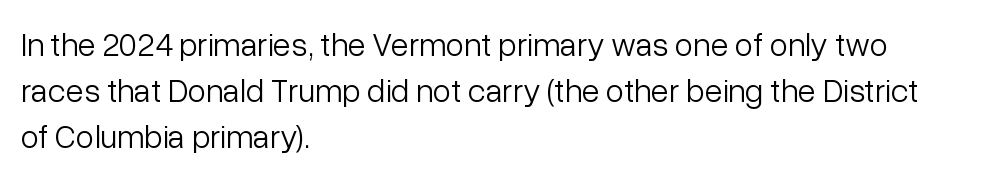
Here the glyphs are tracked normally, forming tight word shapes. The strip under each line holds only bare page. In terms of leading, this rendering sits right in the middle. Bold? No — there's no thickening of the strokes. Caption: multi-line text, flush left, ragged right. In terms of letterform style, serifs are entirely absent.
